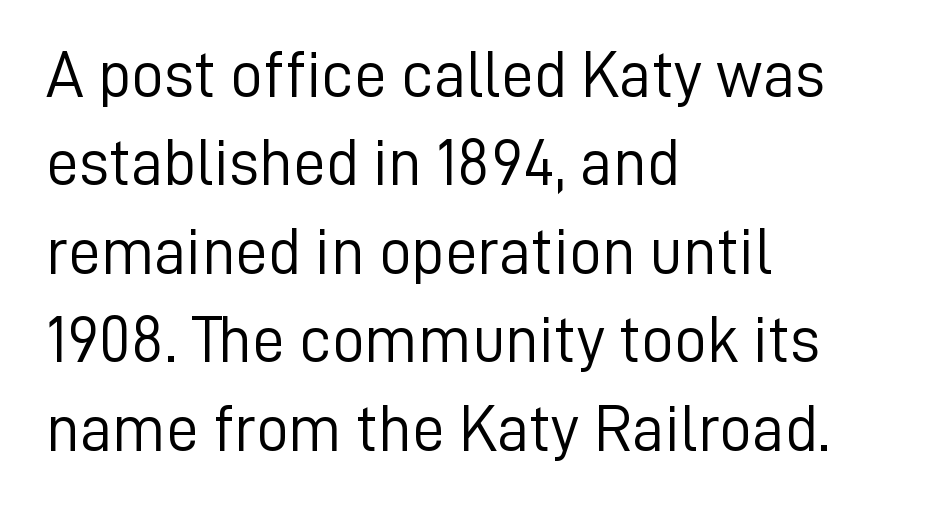
The image shows 65 px light sans-serif type, upright; set left-aligned, normal line spacing (1.36x), normal letter spacing, not underlined; low stroke contrast and a medium x-height.
